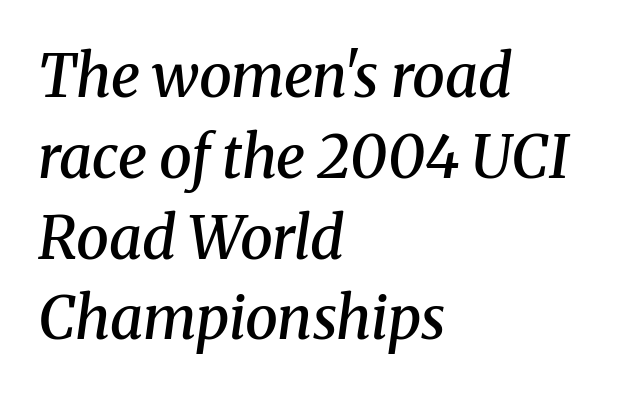
This sample uses an oblique cut, with every glyph tilted off the vertical. The space between consecutive lines is moderate. The rendering anchors every line to the left-hand side. The words here are not underlined. Do the characters align in a grid? No, the font is proportional. How heavy is the stroke? Medium-heavy — a semibold, shy of bold.
